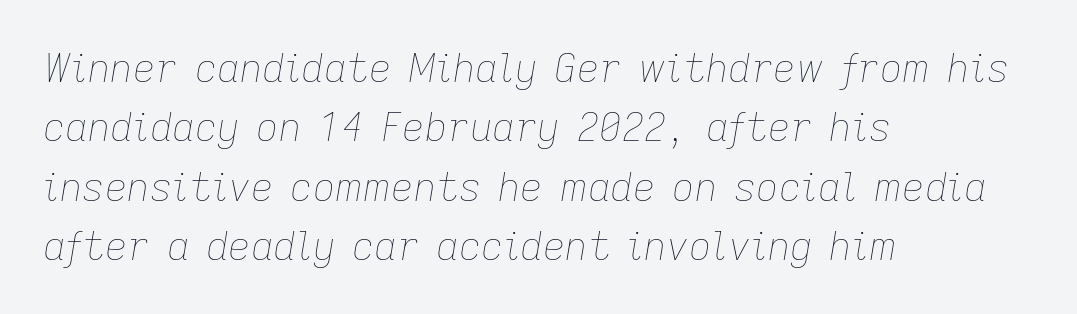
This rendering features lettering with no underline. The passage is arranged the way most books set body copy — flush left. How are the letters spaced? Ordinarily, with no added tracking. No letter is thick-stroked: the sample isn't bold. You could not count columns in this text — the font is proportionally spaced.
